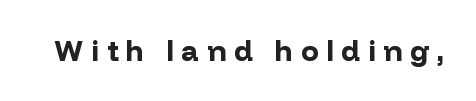
The image shows 29 px bold sans-serif type, upright; set unusually wide letter spacing (+0.27 em), not underlined; low stroke contrast and a medium x-height.
